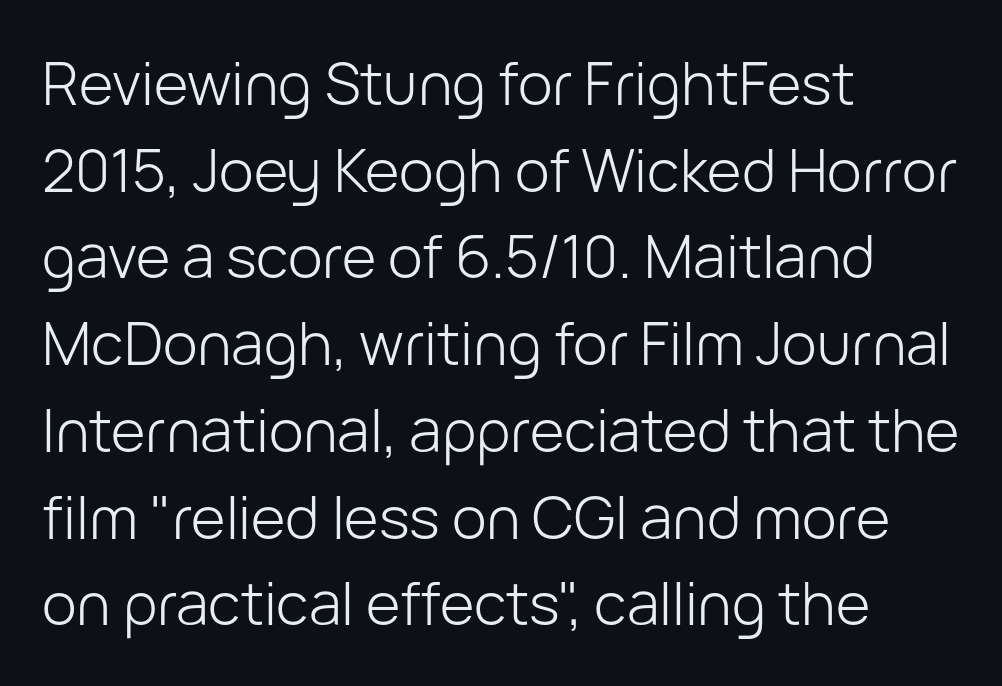
{"serif": "no", "italic": "no", "bold": "no", "weight": "light", "width": "normal", "stroke_contrast": "low", "x_height": "medium", "monospaced": "no", "underline": "no", "align": "left", "line_spacing": "normal", "line_spacing_ratio": 1.47, "letter_spacing": "normal", "letter_spacing_em": 0.0, "glyph_px": 59}
